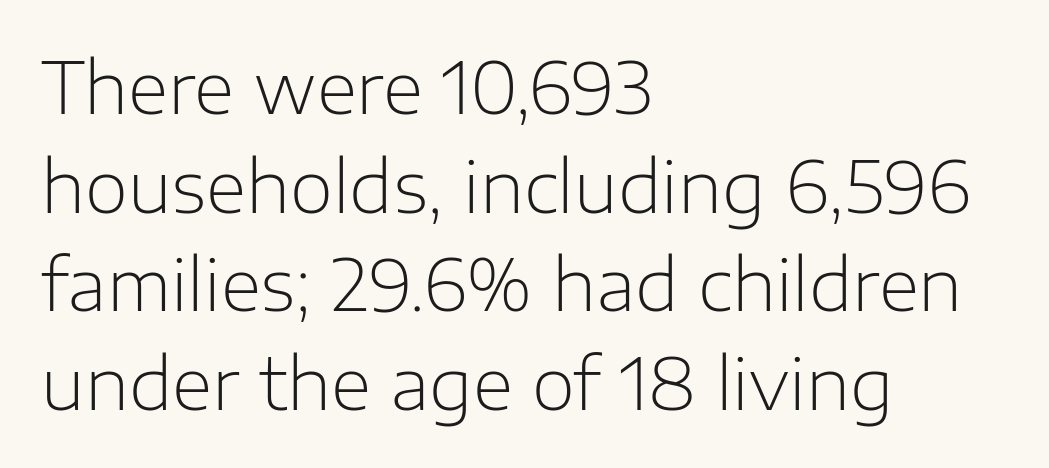
Q: Is the text bold? A: No.
Q: Is the text italic (slanted)? A: No, it is upright.
Q: Is the typeface a serif or a sans-serif typeface? A: Sans-serif.
Q: Is the text underlined? A: No.
Q: How is the paragraph aligned? A: Left-aligned.
Q: Is the spacing between letters normal or unusually wide? A: Normal.
Q: Is the spacing between lines tight, normal or loose? A: Normal.
Q: Width (condensed, normal, or wide)? A: Normal.
Q: Stroke contrast? A: Low.
Q: x-height? A: Medium.
Q: Monospaced? A: No.
